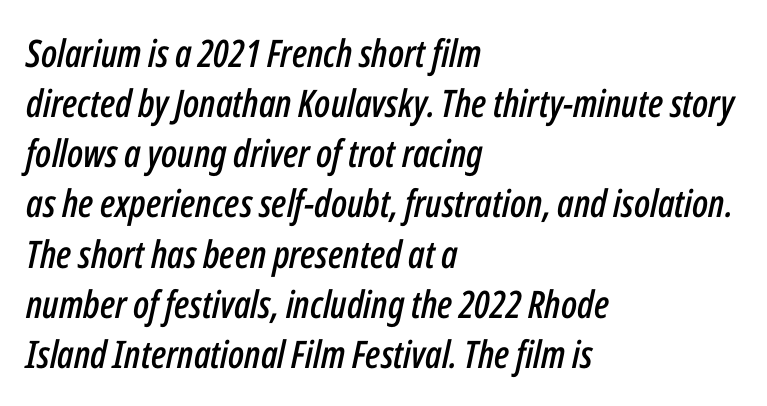
{"italic": "yes", "lean": "right", "slant_degrees": 12, "width": "condensed", "stroke_contrast": "low", "x_height": "medium", "monospaced": "no", "underline": "no", "align": "left", "line_spacing": "normal", "line_spacing_ratio": 1.32, "letter_spacing": "normal", "letter_spacing_em": 0.0, "glyph_px": 38}
